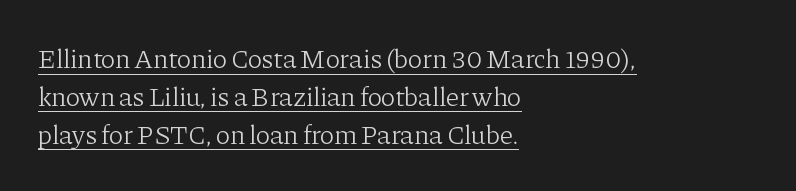
Q: Is the text bold? A: No.
Q: Is the text italic (slanted)? A: No, it is upright.
Q: Is the text underlined? A: Yes.
Q: How is the paragraph aligned? A: Left-aligned.
Q: Is the spacing between letters normal or unusually wide? A: Normal.
Q: Is the spacing between lines tight, normal or loose? A: Normal.
